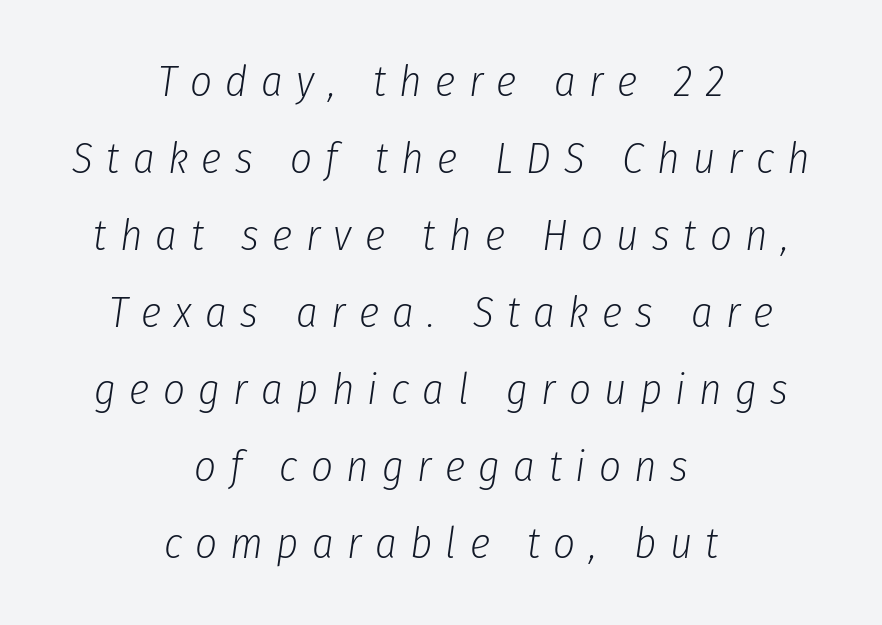
{"italic": "yes", "lean": "right", "slant_degrees": 8, "bold": "no", "weight": "light", "width": "condensed", "stroke_contrast": "low", "x_height": "medium", "monospaced": "no", "underline": "no", "align": "center", "line_spacing_ratio": 1.79, "letter_spacing": "wide", "letter_spacing_em": 0.31, "glyph_px": 43}
